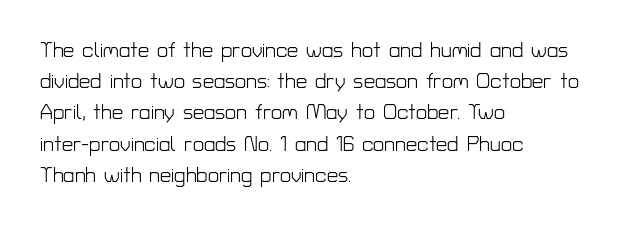
{"italic": "no", "bold": "no", "underline": "no", "align": "left", "line_spacing": "normal", "line_spacing_ratio": 1.56, "letter_spacing": "normal", "letter_spacing_em": 0.0, "glyph_px": 20}
